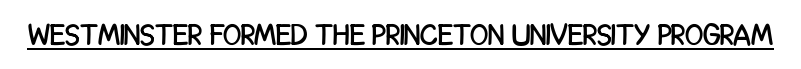
Quick note: underline on. This is roman type, the default non-slanted kind. Note the varied advance widths — an 'i' is clearly narrower than an 'm'. The rendering shows plain stroke endings on the letterforms — a sans-serif design. The horizontal fit of the characters is conventional and even.
